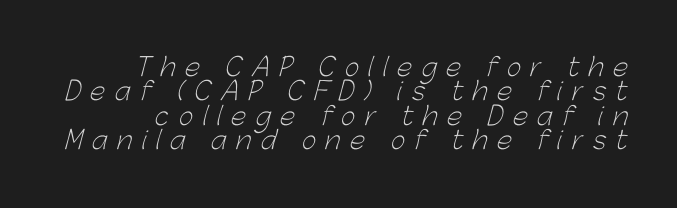
Q: Is the text bold? A: No.
Q: Is the text underlined? A: No.
Q: Is the spacing between letters normal or unusually wide? A: Unusually wide.
Q: Is the spacing between lines tight, normal or loose? A: Tight.
